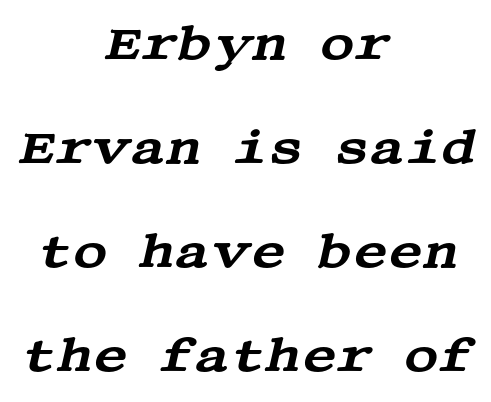
Looking at the ascenders, they clearly lean. This sample is center-justified, so both line endings float freely. Type style note: has serifs. Compared with typical body copy, the letter spacing here is the same. The gap between lines stays unmarked.
